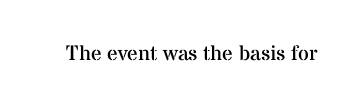
The passage shown is not underscored anywhere. The font's upright variant was chosen for this text. Stems here are at most as thick as an everyday book face. Observe the ordinary spacing: letters are neighbours, not strangers.
